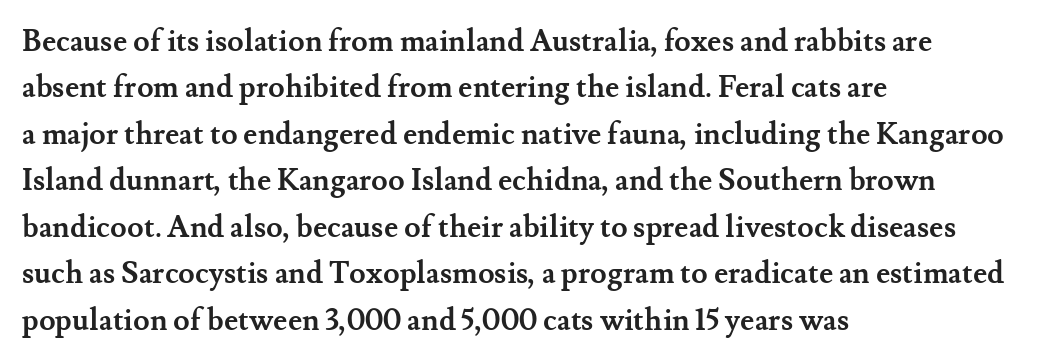
Q: Is the text bold? A: Yes.
Q: Is the text italic (slanted)? A: No, it is upright.
Q: Is the typeface a serif or a sans-serif typeface? A: Serif.
Q: Is the text underlined? A: No.
Q: How is the paragraph aligned? A: Left-aligned.
Q: Is the spacing between letters normal or unusually wide? A: Normal.
Q: Is the spacing between lines tight, normal or loose? A: Normal.
Q: Width (condensed, normal, or wide)? A: Normal.
Q: Stroke contrast? A: Medium.
Q: x-height? A: Small.
Q: Monospaced? A: No.
